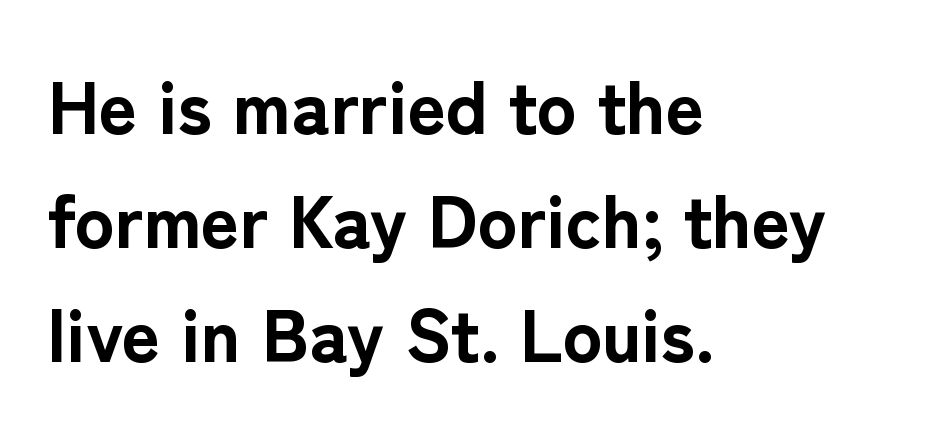
Q: Is the text bold? A: Yes.
Q: Is the text italic (slanted)? A: No, it is upright.
Q: Is the typeface a serif or a sans-serif typeface? A: Sans-serif.
Q: Is the text underlined? A: No.
Q: How is the paragraph aligned? A: Left-aligned.
Q: Is the spacing between letters normal or unusually wide? A: Normal.
Q: Is the spacing between lines tight, normal or loose? A: Normal.
Q: Width (condensed, normal, or wide)? A: Normal.
Q: Stroke contrast? A: Low.
Q: x-height? A: Medium.
Q: Monospaced? A: No.
